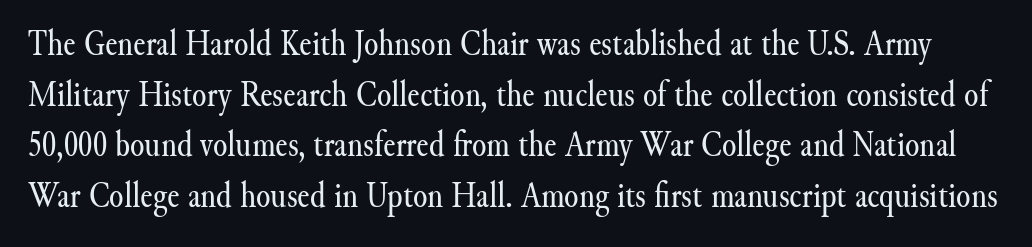
Q: Is the text bold? A: No.
Q: Is the text italic (slanted)? A: No, it is upright.
Q: Is the typeface a serif or a sans-serif typeface? A: Serif.
Q: Is the text underlined? A: No.
Q: Is the spacing between letters normal or unusually wide? A: Normal.
Q: Is the spacing between lines tight, normal or loose? A: Normal.
Q: Width (condensed, normal, or wide)? A: Normal.
Q: Stroke contrast? A: Medium.
Q: x-height? A: Small.
Q: Monospaced? A: No.
